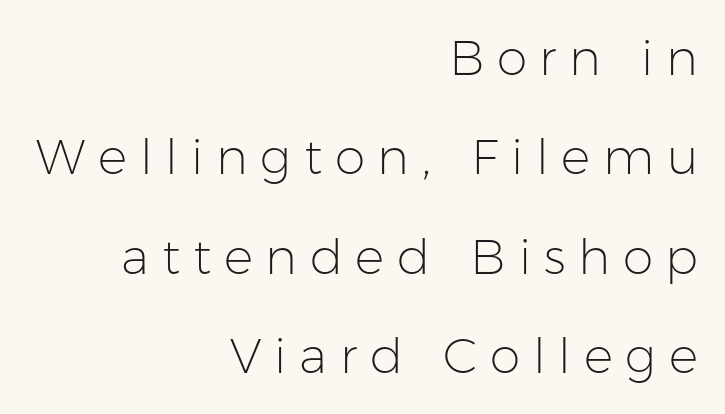
Q: Is the text bold? A: No.
Q: Is the text italic (slanted)? A: No, it is upright.
Q: Is the typeface a serif or a sans-serif typeface? A: Sans-serif.
Q: Is the text underlined? A: No.
Q: How is the paragraph aligned? A: Right-aligned.
Q: Is the spacing between letters normal or unusually wide? A: Unusually wide.
Q: Is the spacing between lines tight, normal or loose? A: Loose.
Q: Width (condensed, normal, or wide)? A: Normal.
Q: Stroke contrast? A: Low.
Q: x-height? A: Medium.
Q: Monospaced? A: No.
